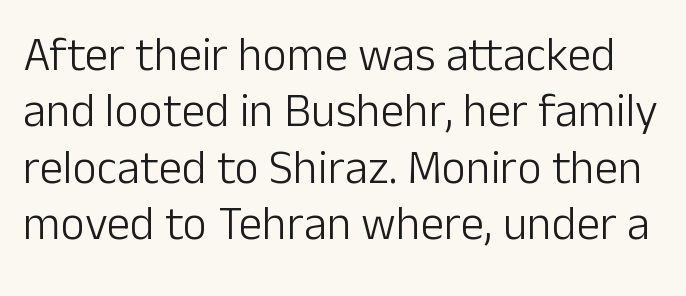
{"serif": "no", "italic": "no", "bold": "no", "weight": "light", "width": "normal", "stroke_contrast": "low", "x_height": "medium", "monospaced": "no", "underline": "no", "line_spacing_ratio": 1.2, "letter_spacing": "normal", "letter_spacing_em": 0.0, "glyph_px": 47}
